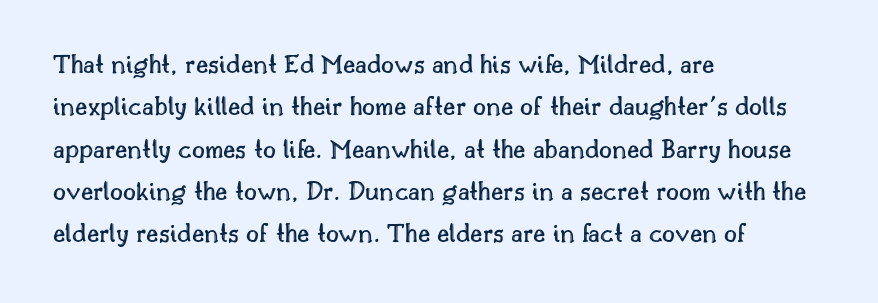
Q: Is the text italic (slanted)? A: No, it is upright.
Q: Is the text underlined? A: No.
Q: How is the paragraph aligned? A: Left-aligned.
Q: Is the spacing between letters normal or unusually wide? A: Normal.
Q: Is the spacing between lines tight, normal or loose? A: Normal.
Q: Width (condensed, normal, or wide)? A: Normal.
Q: x-height? A: Small.
Q: Monospaced? A: No.
